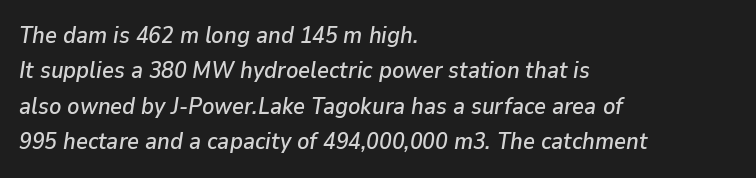
Q: Is the text italic (slanted)? A: Yes, it leans right by about 9 degrees.
Q: Is the text underlined? A: No.
Q: How is the paragraph aligned? A: Left-aligned.
Q: Is the spacing between letters normal or unusually wide? A: Normal.
Q: Is the spacing between lines tight, normal or loose? A: Normal.
